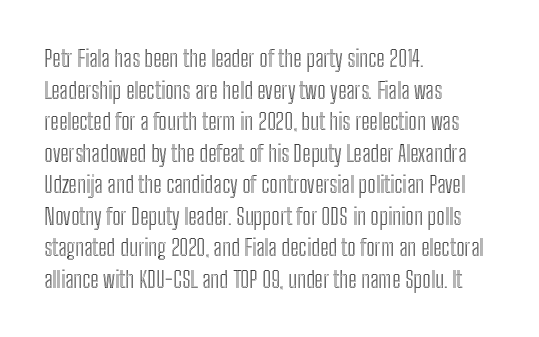
The image shows 23 px text type, upright; set left-aligned, normal line spacing (1.37x), normal letter spacing, not underlined.
